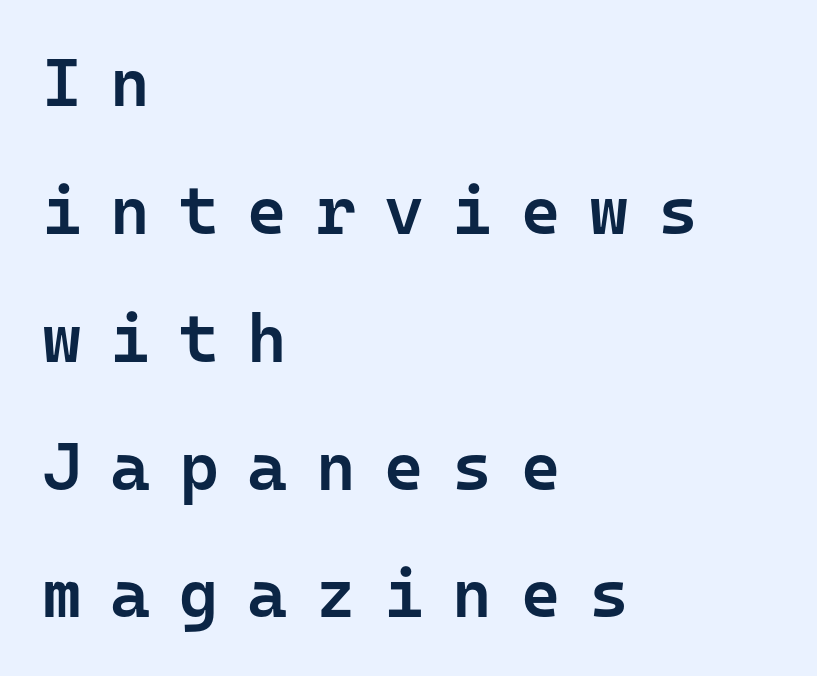
No word sits above an underline. The paragraph has a hard left edge and a soft right edge. Observe the wide spacing: letters keep a clear distance from each other. Students, this is semibold: more ink than regular, less than bold.
